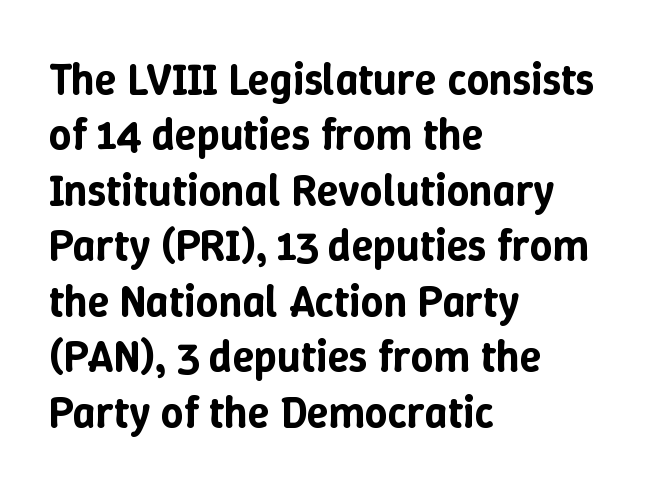
Visually the block forms a straight wall on the left and a jagged coastline on the right. Characters follow at the spacing the type designer built in. The block of text has a typical density, with ordinary space between rows. Is this a fixed-width face? No — the glyphs have proportional, varying widths. Do the letters lean? They stand straight.
